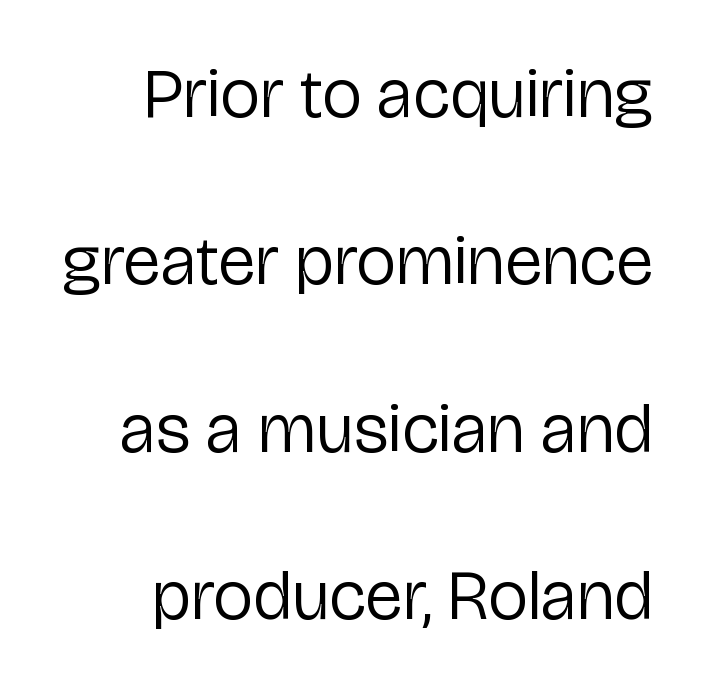
{"serif": "no", "italic": "no", "bold": "no", "weight": "regular", "width": "normal", "stroke_contrast": "low", "x_height": "medium", "monospaced": "no", "underline": "no", "align": "right", "line_spacing": "loose", "line_spacing_ratio": 2.39, "letter_spacing": "normal", "letter_spacing_em": 0.0, "glyph_px": 70}
